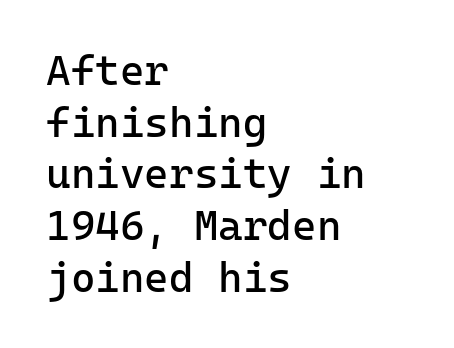
Q: Is the text bold? A: No.
Q: Is the text italic (slanted)? A: No, it is upright.
Q: Is the typeface a serif or a sans-serif typeface? A: Sans-serif.
Q: Is the text underlined? A: No.
Q: How is the paragraph aligned? A: Left-aligned.
Q: Is the spacing between letters normal or unusually wide? A: Normal.
Q: Width (condensed, normal, or wide)? A: Normal.
Q: Stroke contrast? A: Low.
Q: x-height? A: Medium.
Q: Monospaced? A: Yes.
